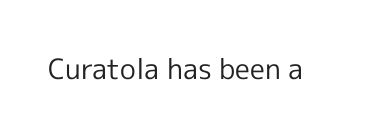
{"serif": "no", "italic": "no", "bold": "no", "weight": "regular", "width": "normal", "x_height": "medium", "monospaced": "no", "underline": "no", "letter_spacing": "normal", "letter_spacing_em": 0.0, "glyph_px": 28}
